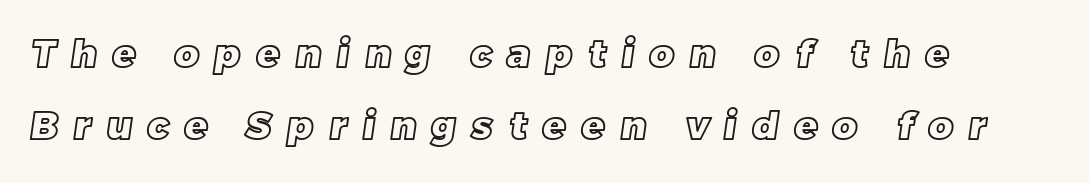
The image shows 38 px text type; set left-aligned, loose line spacing (1.9x), unusually wide letter spacing (+0.41 em), not underlined; a large x-height.
